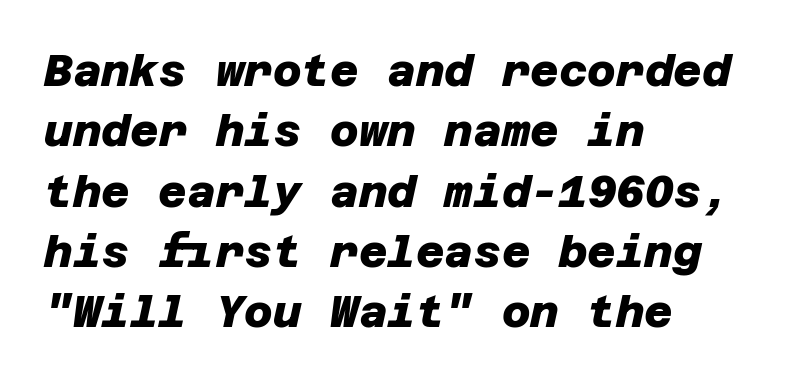
The image shows 44 px heavy sans-serif type; set left-aligned, normal line spacing (1.37x), normal letter spacing, not underlined; low stroke contrast and a large x-height.
